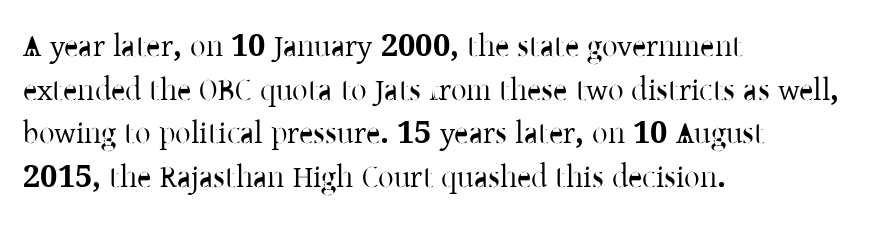
Q: Is the text italic (slanted)? A: No, it is upright.
Q: Is the typeface a serif or a sans-serif typeface? A: Serif.
Q: Is the text underlined? A: No.
Q: How is the paragraph aligned? A: Left-aligned.
Q: Is the spacing between letters normal or unusually wide? A: Normal.
Q: Is the spacing between lines tight, normal or loose? A: Normal.
Q: Width (condensed, normal, or wide)? A: Normal.
Q: Stroke contrast? A: Low.
Q: x-height? A: Medium.
Q: Monospaced? A: No.
